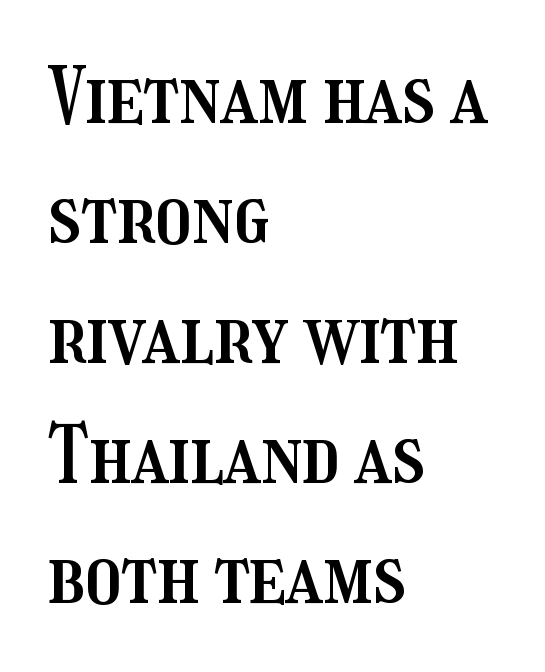
The glyphs are unaccompanied by any horizontal stroke below them. Caption: multi-line text, flush left, ragged right. Reading down the column, the eye jumps a familiar distance to each next line. Here the designer chose a conventional face with non-uniform glyph widths.
